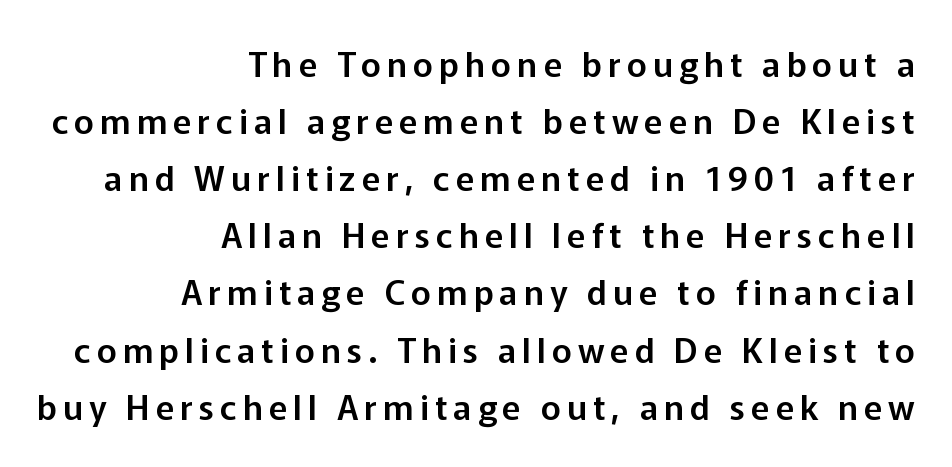
Q: Is the text italic (slanted)? A: No, it is upright.
Q: Is the typeface a serif or a sans-serif typeface? A: Sans-serif.
Q: Is the text underlined? A: No.
Q: How is the paragraph aligned? A: Right-aligned.
Q: Is the spacing between lines tight, normal or loose? A: Normal.
Q: Width (condensed, normal, or wide)? A: Normal.
Q: Stroke contrast? A: Low.
Q: x-height? A: Medium.
Q: Monospaced? A: No.
